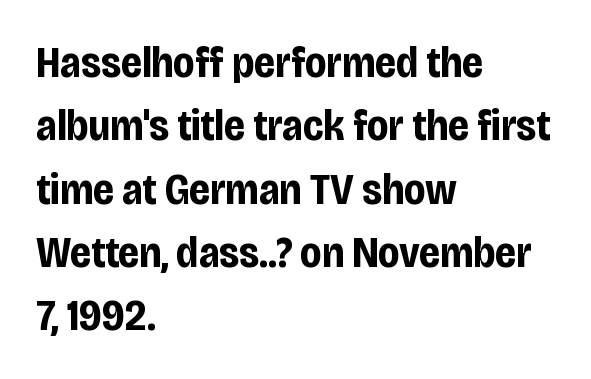
Q: Is the text bold? A: Yes.
Q: Is the text italic (slanted)? A: No, it is upright.
Q: Is the typeface a serif or a sans-serif typeface? A: Sans-serif.
Q: Is the text underlined? A: No.
Q: How is the paragraph aligned? A: Left-aligned.
Q: Is the spacing between letters normal or unusually wide? A: Normal.
Q: Is the spacing between lines tight, normal or loose? A: Normal.
Q: Width (condensed, normal, or wide)? A: Condensed.
Q: Stroke contrast? A: Low.
Q: x-height? A: Large.
Q: Monospaced? A: No.
